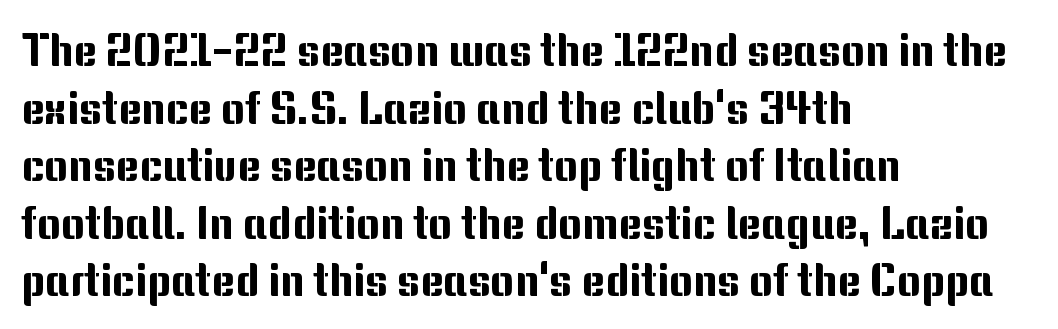
{"serif": "no", "italic": "no", "width": "normal", "stroke_contrast": "medium", "x_height": "medium", "monospaced": "no", "underline": "no", "align": "left", "line_spacing": "normal", "line_spacing_ratio": 1.28, "letter_spacing": "normal", "letter_spacing_em": 0.0, "glyph_px": 45}
